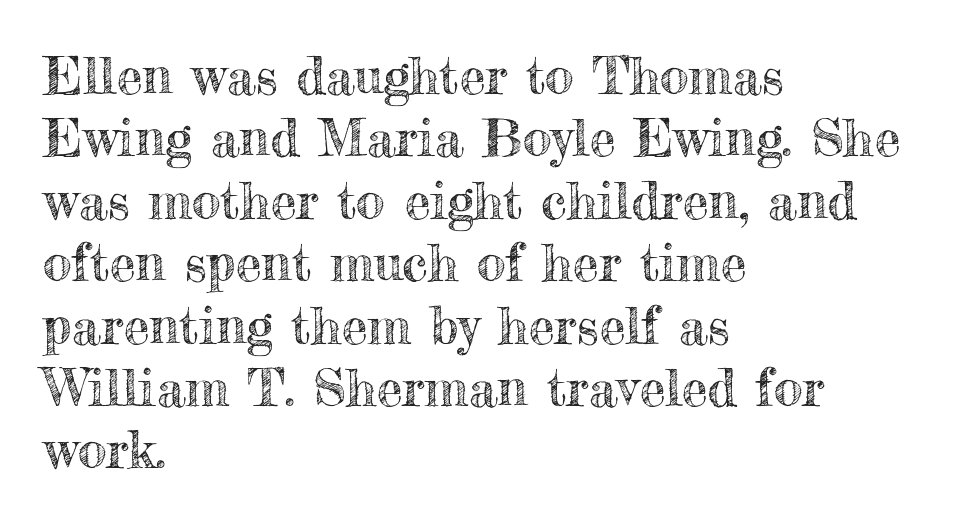
How are the letters spaced? Ordinarily, with no added tracking. Has an underline been added? It has not. The typesetter chose a ragged-right arrangement here. Ordinary non-slanted type is in use.
